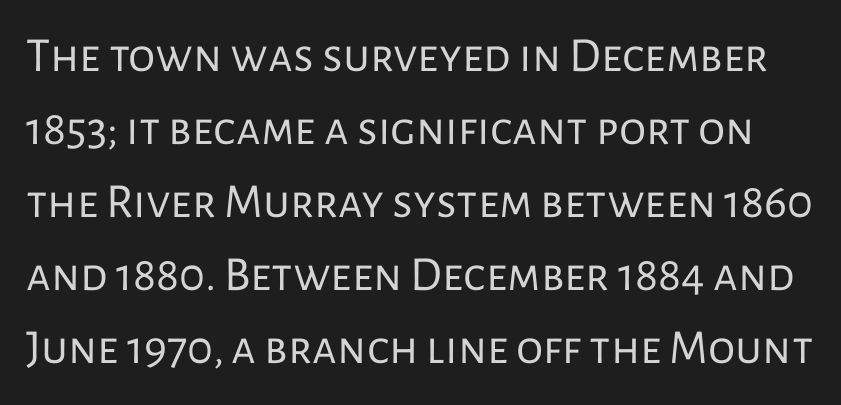
The image shows 49 px regular-weight sans-serif type, upright; set normal line spacing (1.49x), normal letter spacing, not underlined; low stroke contrast and a medium x-height.
